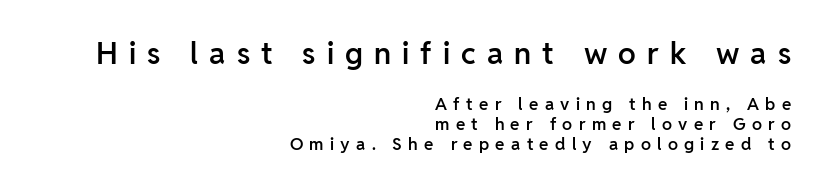
Q: Is the text bold? A: Semi-bold.
Q: Is the text italic (slanted)? A: No, it is upright.
Q: Is the typeface a serif or a sans-serif typeface? A: Sans-serif.
Q: Is the text underlined? A: No.
Q: How is the paragraph aligned? A: Right-aligned.
Q: Is the spacing between letters normal or unusually wide? A: Unusually wide.
Q: Which block of text is set in a larger size, the first (top) or the second (bottom)? A: The first (top) one.
Q: Width (condensed, normal, or wide)? A: Normal.
Q: Stroke contrast? A: Low.
Q: x-height? A: Medium.
Q: Monospaced? A: No.
